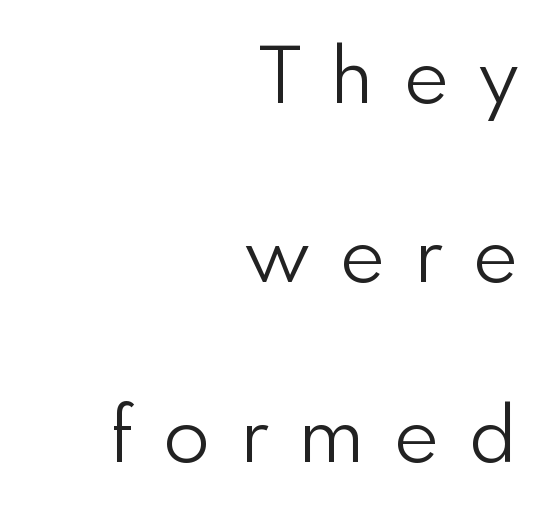
Q: Is the text bold? A: No.
Q: Is the text italic (slanted)? A: No, it is upright.
Q: Is the typeface a serif or a sans-serif typeface? A: Sans-serif.
Q: Is the text underlined? A: No.
Q: How is the paragraph aligned? A: Right-aligned.
Q: Is the spacing between letters normal or unusually wide? A: Unusually wide.
Q: Is the spacing between lines tight, normal or loose? A: Loose.
Q: Width (condensed, normal, or wide)? A: Normal.
Q: x-height? A: Small.
Q: Monospaced? A: No.
